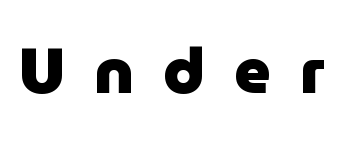
{"serif": "no", "italic": "no", "bold": "yes", "weight": "heavy", "width": "normal", "stroke_contrast": "low", "x_height": "medium", "monospaced": "no", "underline": "no", "letter_spacing": "wide", "letter_spacing_em": 0.46, "glyph_px": 64}
